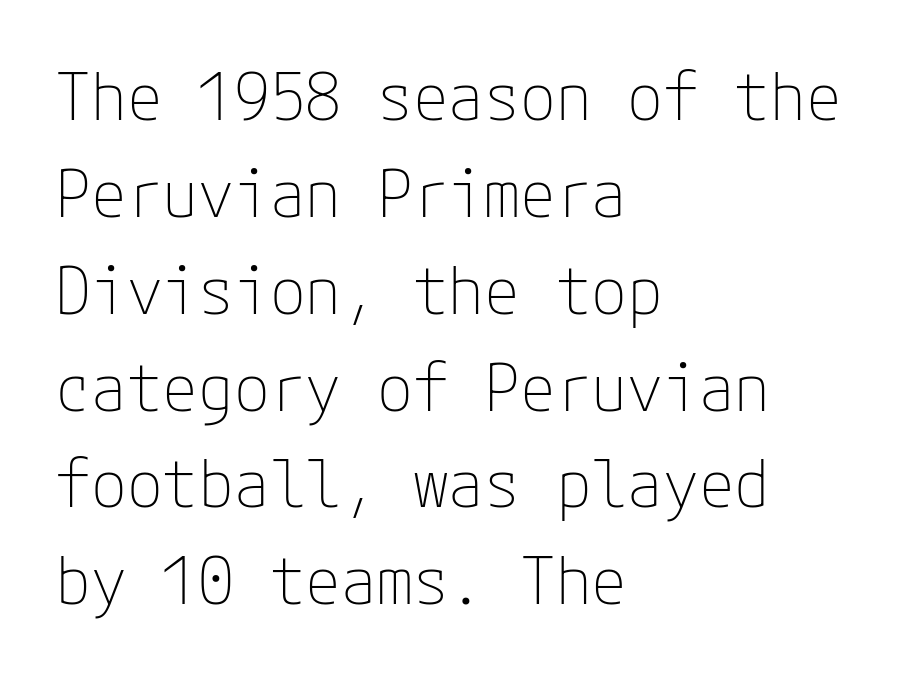
Font category for this specimen: sans-serif. Every stem runs plumb, perpendicular to the baseline. If you drew a ruler down the left edge, every line would touch it. Bold? No — there's no thickening of the strokes. Plain, unruled lines of type. These lines keep a tight, regular rhythm from letter to letter.
